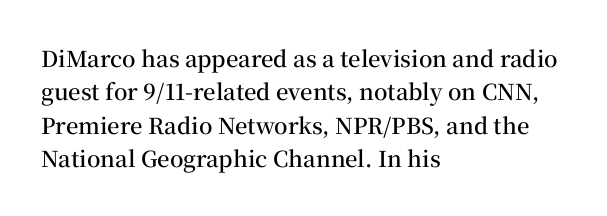
The image shows 22 px text type, upright; set left-aligned, normal line spacing (1.52x), normal letter spacing, not underlined.
